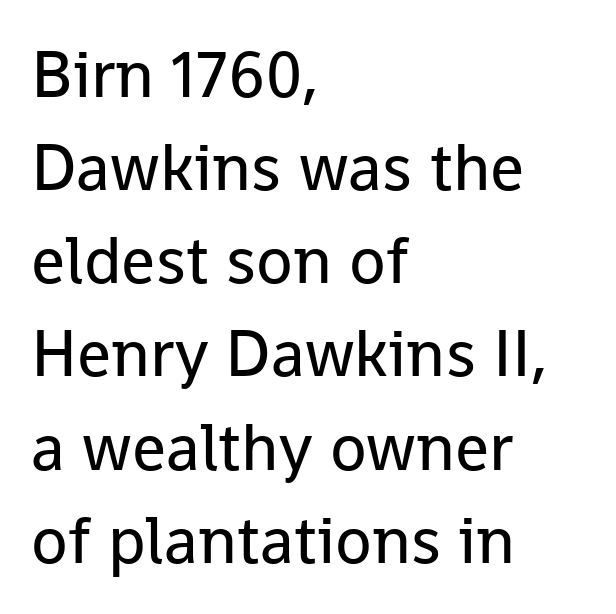
Decoration check: the copy has no underline. A light-to-regular cut is what we see here. Caption: multi-line text, flush left, ragged right. Vertical spacing — default. Ascenders rise straight up at ninety degrees. Varying glyph widths throughout — classic text-font behaviour.
